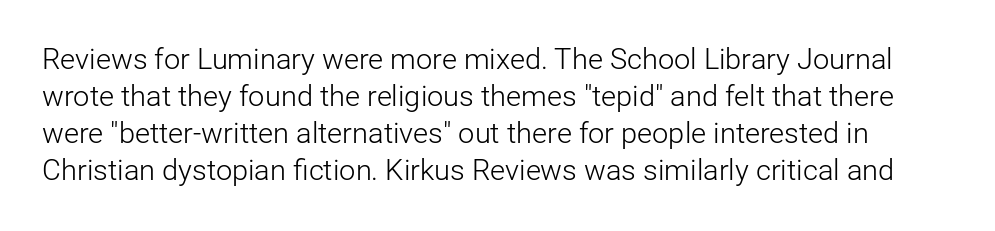
The image shows 29 px light sans-serif type, upright; set normal line spacing (1.28x), normal letter spacing, not underlined; low stroke contrast and a medium x-height.
